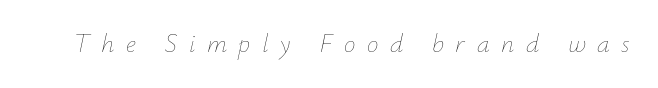
The image shows 26 px text type, italic (leaning right); set unusually wide letter spacing (+0.44 em), not underlined.
